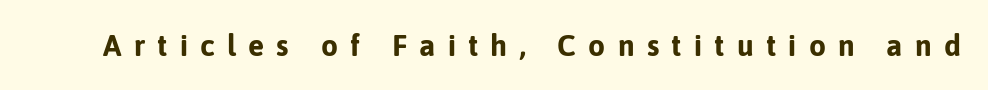
{"serif": "no", "italic": "no", "bold": "yes", "weight": "bold", "width": "normal", "stroke_contrast": "low", "x_height": "medium", "monospaced": "no", "underline": "no", "letter_spacing": "wide", "letter_spacing_em": 0.41, "glyph_px": 30}
